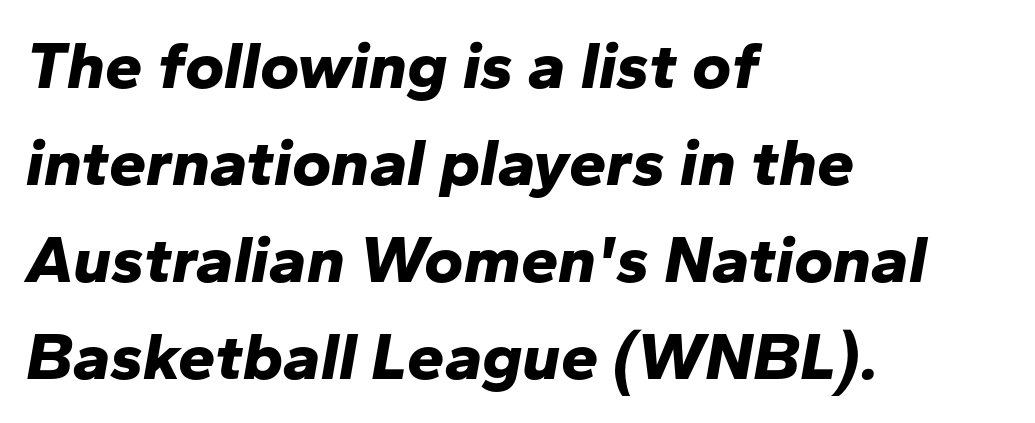
Leftover space on each line is placed entirely after the last word. Strong, thick strokes mark this as bold type. This sample uses plain, unmodified letter spacing. In terms of leading, this rendering sits right in the middle. Letters rest on an invisible, unmarked baseline. The face used here is proportionally spaced, like ordinary book or web type.
